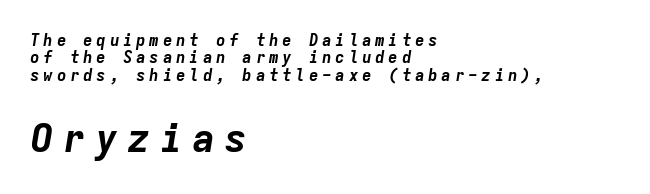
These lines huddle together more closely than default settings would place them. Does the lettering tilt? It does — this is italic. The strokes are fattened all the way to bold. Do the characters align in a grid? Yes, the font is monospaced. Display-style spreading of the glyphs; the letterfit is very open.
